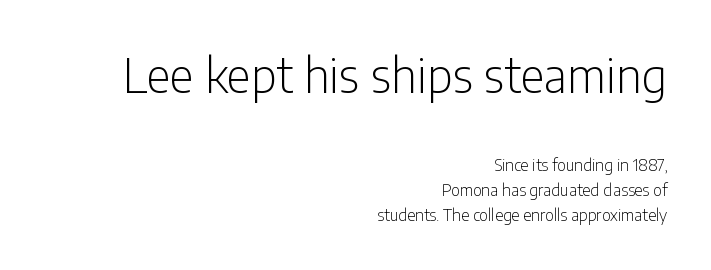
{"serif": "no", "italic": "no", "bold": "no", "weight": "light", "width": "condensed", "stroke_contrast": "low", "x_height": "medium", "monospaced": "no", "underline": "no", "align": "right", "line_spacing": "normal", "line_spacing_ratio": 1.55, "letter_spacing": "normal", "letter_spacing_em": 0.0, "larger_block": "first", "size_ratio": 2.94, "glyph_px": 47}
